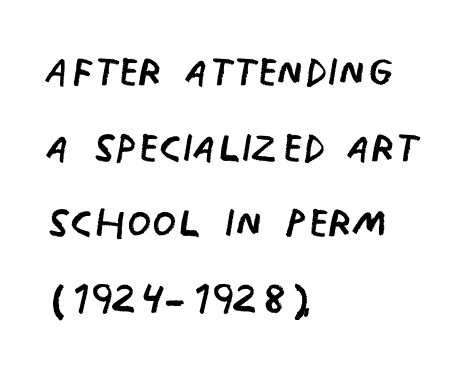
Nobody drew a line under any word here. Stroke thickness stays within the range of a standard reading face or lighter. Regarding serifs, this sample does without them. Line spacing here is normal.
